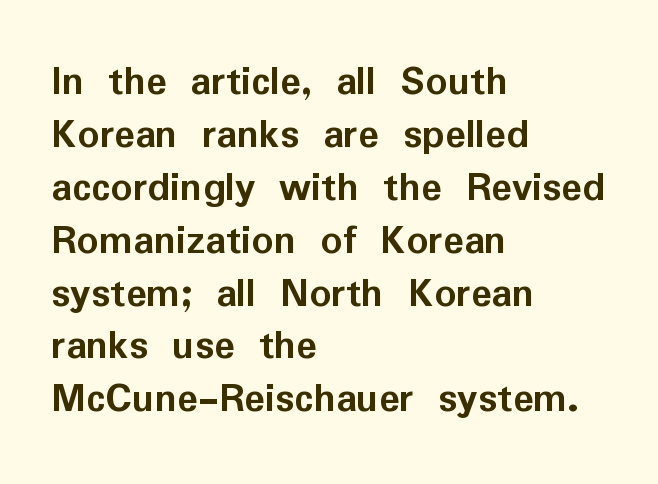
Words float on clear page, feet unadorned. Posture: vertical. Every letter is thick-stroked: bold, no question. Does extra space separate the letters? No, they use regular spacing. Looks like regular typesetting: each glyph gets only the width it needs.
